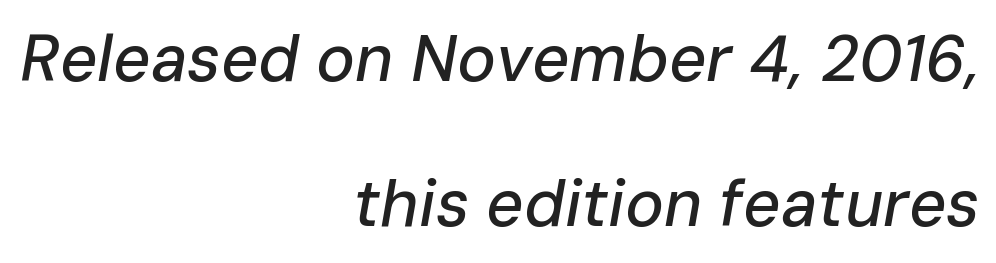
{"italic": "yes", "lean": "right", "slant_degrees": 10, "width": "normal", "stroke_contrast": "low", "x_height": "medium", "monospaced": "no", "underline": "no", "align": "right", "line_spacing": "loose", "line_spacing_ratio": 2.23, "letter_spacing": "normal", "letter_spacing_em": 0.0, "glyph_px": 65}
